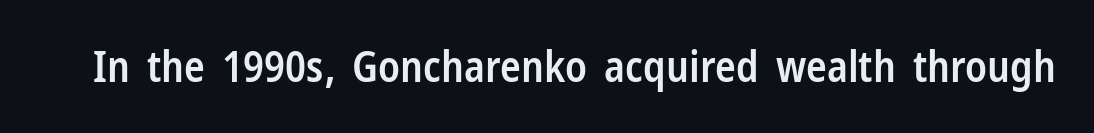
The image shows 43 px semibold, condensed sans-serif type, upright; set normal letter spacing, not underlined; low stroke contrast and a medium x-height.
